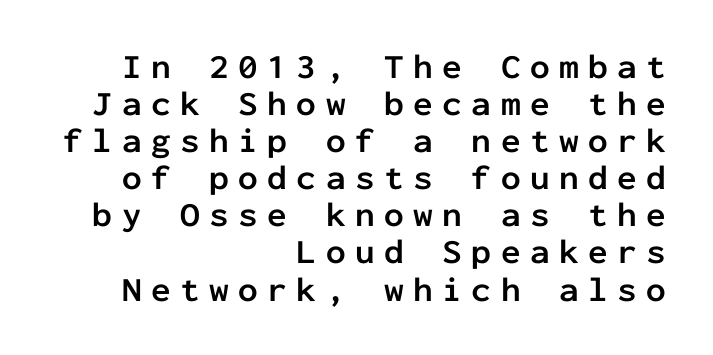
The image shows 35 px semibold sans-serif type, upright, monospaced; set right-aligned, tight line spacing (1.06x), unusually wide letter spacing (+0.27 em), not underlined; low stroke contrast and a medium x-height.
